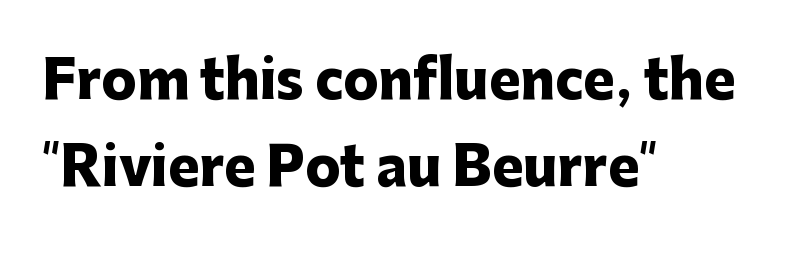
The font's upright variant was chosen for this text. The space between consecutive lines is moderate. The typeface chosen for these lines omits serifs. Unmarked baselines from the first word to the last.
